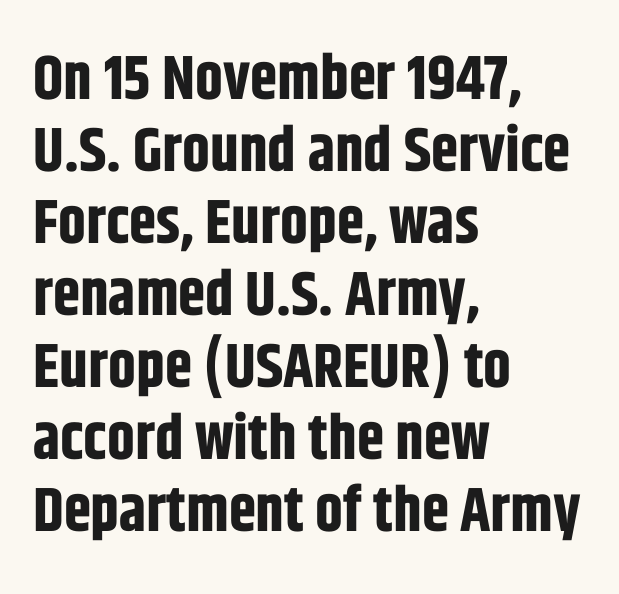
Q: Is the text bold? A: Yes.
Q: Is the text italic (slanted)? A: No, it is upright.
Q: Is the typeface a serif or a sans-serif typeface? A: Sans-serif.
Q: Is the text underlined? A: No.
Q: How is the paragraph aligned? A: Left-aligned.
Q: Is the spacing between letters normal or unusually wide? A: Normal.
Q: Width (condensed, normal, or wide)? A: Condensed.
Q: Stroke contrast? A: Low.
Q: x-height? A: Large.
Q: Monospaced? A: No.
